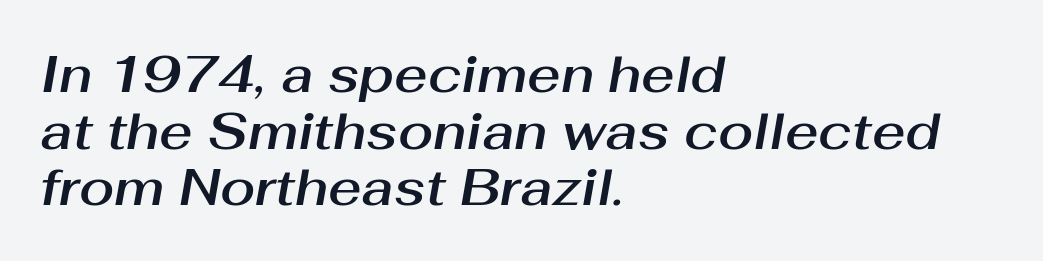
Is there much room between lines? No — they nearly touch. Horizontally, the lines are justified to the leading edge only. The strip under each line holds only bare page. Varying glyph widths throughout — classic text-font behaviour. If you drew a line through each stem, it would be angled. The tracking reads as untouched default to a designer's eye.
